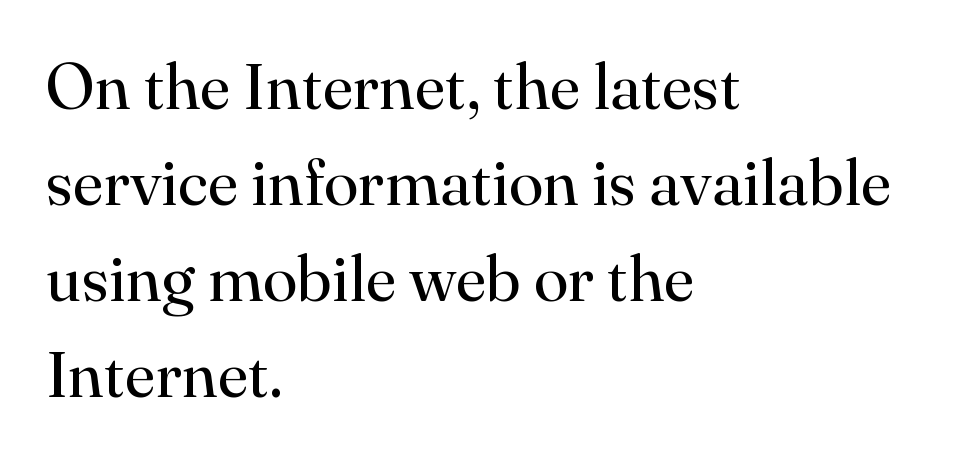
How are the letters spaced? Ordinarily, with no added tracking. Bare-footed words on every line. Notice how the stems are strictly vertical — no italics here. Font category for this specimen: serif.
